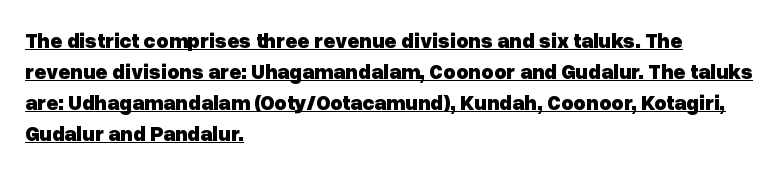
{"italic": "no", "bold": "yes", "underline": "yes", "align": "left", "line_spacing": "normal", "line_spacing_ratio": 1.47, "letter_spacing": "normal", "letter_spacing_em": 0.0, "glyph_px": 21}
